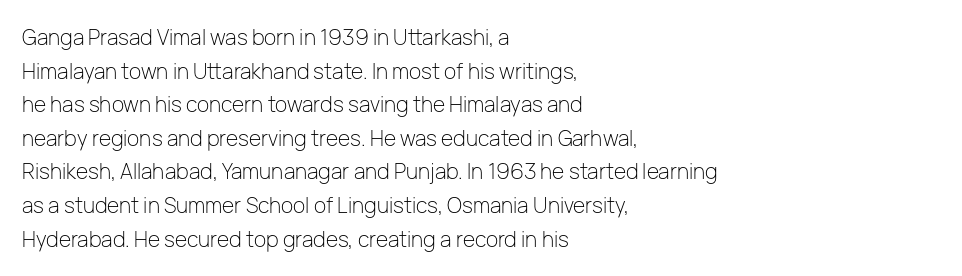
The image shows 21 px text type, upright; set left-aligned, normal line spacing (1.6x), normal letter spacing, not underlined.
